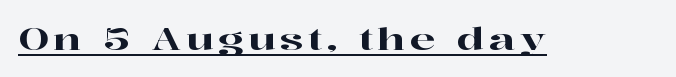
The image shows 30 px wide serif type, upright; set underlined; high stroke contrast and a medium x-height.
